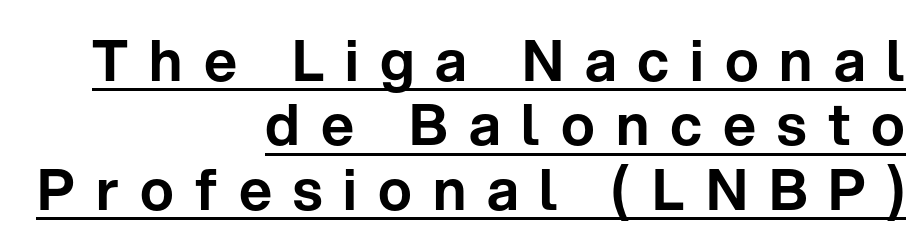
These lines were composed using upright roman letters. The space between consecutive lines is stingy. Unlike a traditional serif, this face leaves its strokes unadorned. In terms of letterspacing, this is a distinctly airy, spread setting. Glance below the letters and you will spot a drawn line.
